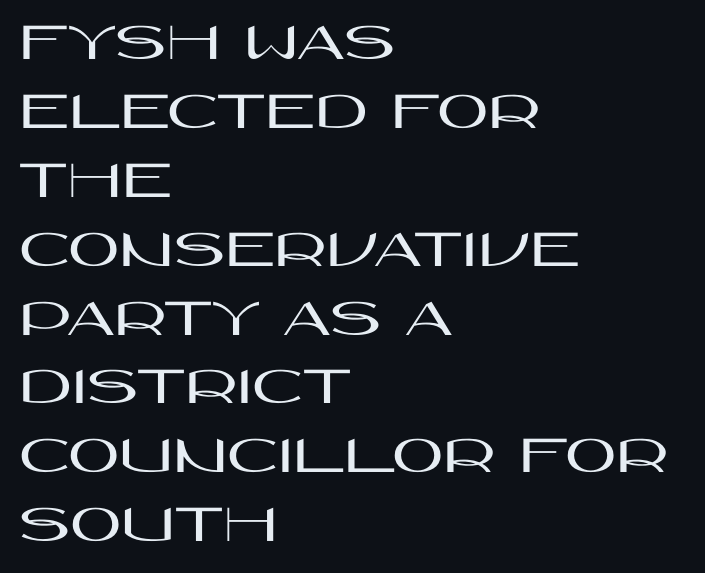
The image shows 56 px wide sans-serif type, upright; set left-aligned, line spacing 1.23x, normal letter spacing, not underlined; high stroke contrast and a large x-height.
